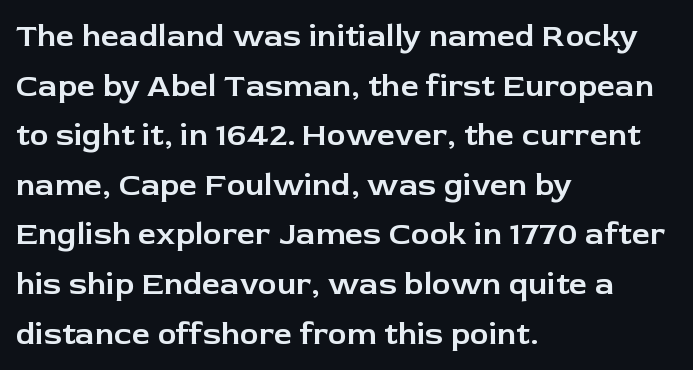
{"serif": "no", "italic": "no", "width": "normal", "stroke_contrast": "low", "x_height": "medium", "monospaced": "no", "underline": "no", "align": "left", "line_spacing": "normal", "line_spacing_ratio": 1.55, "letter_spacing": "normal", "letter_spacing_em": 0.0, "glyph_px": 32}
